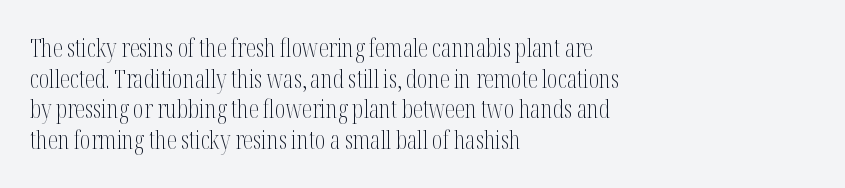
The image shows 25 px text type, upright; set left-aligned, line spacing 1.23x, normal letter spacing, not underlined.
